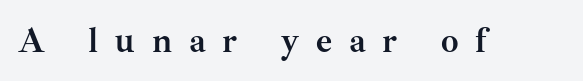
Thick stems and heavy bowls — unmistakably bold. Does extra space separate the letters? Yes, quite a lot of it. The passage shown is typed in a proportional face where columns would drift. Serif or sans? Serif — the stroke terminals have little feet. Posture: upright roman.
